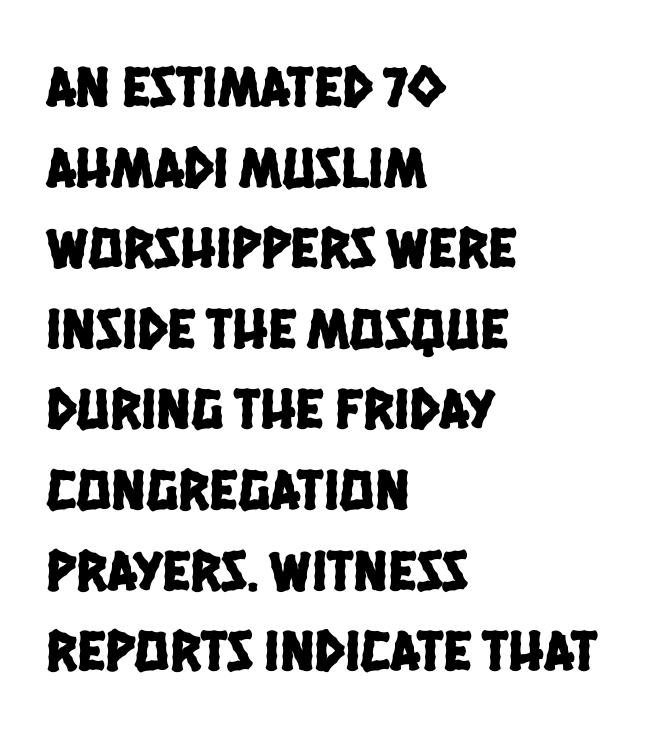
The image shows 58 px condensed sans-serif type; set left-aligned, normal line spacing (1.39x), normal letter spacing, not underlined; low stroke contrast and a large x-height.
